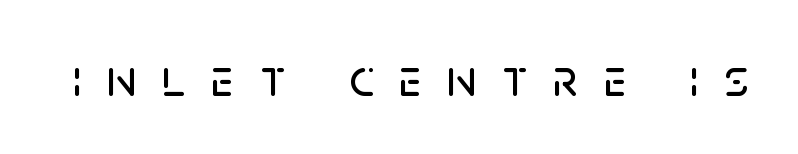
The image shows 53 px sans-serif type, upright; set unusually wide letter spacing (+0.49 em), not underlined; low stroke contrast and a large x-height.
